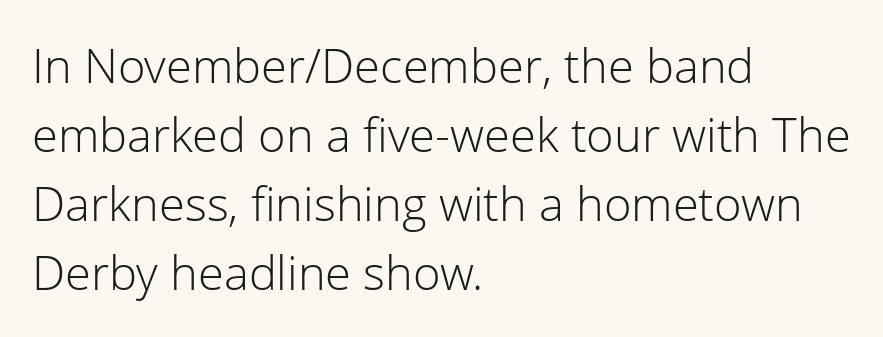
{"serif": "no", "italic": "no", "bold": "no", "weight": "light", "width": "normal", "stroke_contrast": "low", "x_height": "medium", "monospaced": "no", "underline": "no", "align": "left", "line_spacing": "normal", "line_spacing_ratio": 1.47, "letter_spacing": "normal", "letter_spacing_em": 0.0, "glyph_px": 47}
